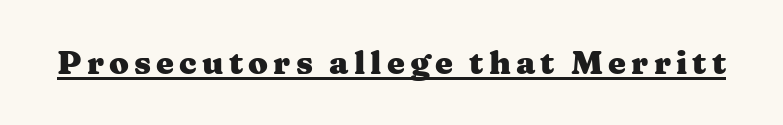
The image shows 32 px heavy, wide serif type, upright; set underlined; medium stroke contrast and a medium x-height.
